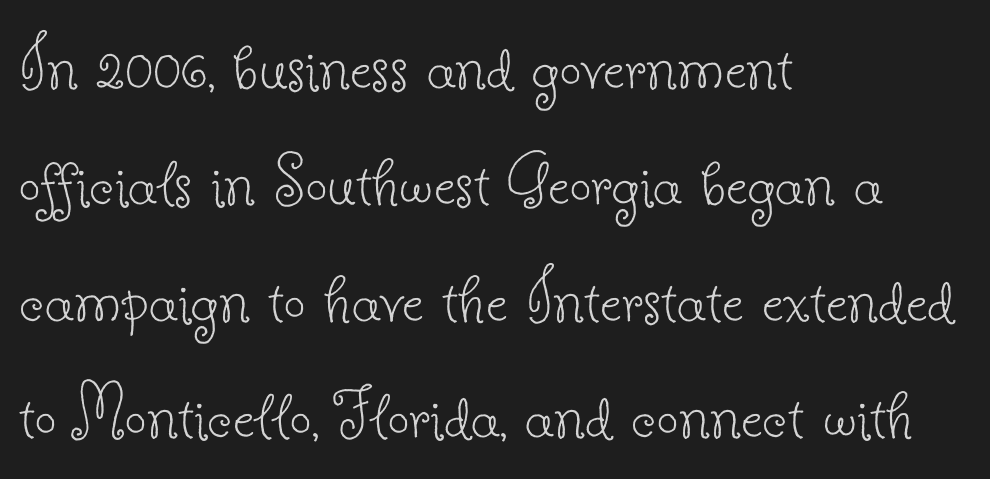
Q: Is the text bold? A: No.
Q: Is the text italic (slanted)? A: No, it is upright.
Q: Is the typeface a serif or a sans-serif typeface? A: Serif.
Q: Is the text underlined? A: No.
Q: How is the paragraph aligned? A: Left-aligned.
Q: Is the spacing between letters normal or unusually wide? A: Normal.
Q: Is the spacing between lines tight, normal or loose? A: Normal.
Q: Width (condensed, normal, or wide)? A: Normal.
Q: Stroke contrast? A: Low.
Q: x-height? A: Small.
Q: Monospaced? A: No.
